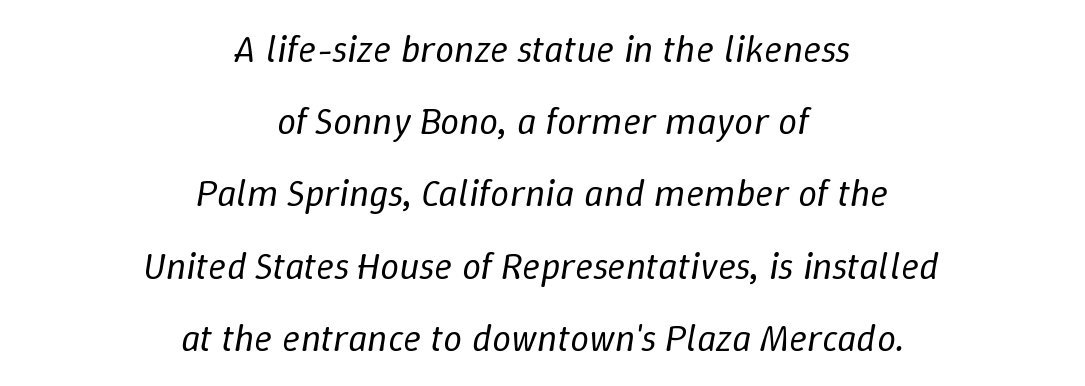
Q: Is the text bold? A: No.
Q: Is the text italic (slanted)? A: Yes, it leans right by about 9 degrees.
Q: Is the text underlined? A: No.
Q: How is the paragraph aligned? A: Centered.
Q: Is the spacing between letters normal or unusually wide? A: Normal.
Q: Is the spacing between lines tight, normal or loose? A: Loose.
Q: Width (condensed, normal, or wide)? A: Normal.
Q: Stroke contrast? A: Low.
Q: x-height? A: Medium.
Q: Monospaced? A: No.
